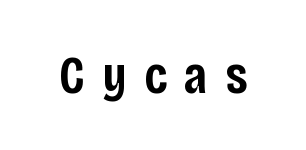
Q: Is the text bold? A: Semi-bold.
Q: Is the text italic (slanted)? A: No, it is upright.
Q: Is the typeface a serif or a sans-serif typeface? A: Sans-serif.
Q: Is the text underlined? A: No.
Q: Is the spacing between letters normal or unusually wide? A: Unusually wide.
Q: Width (condensed, normal, or wide)? A: Condensed.
Q: Stroke contrast? A: Low.
Q: x-height? A: Large.
Q: Monospaced? A: No.
